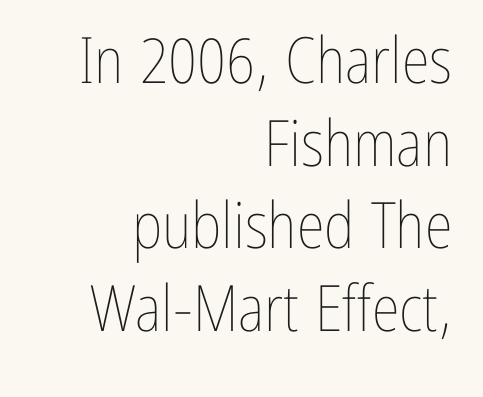
Q: Is the text bold? A: No.
Q: Is the text italic (slanted)? A: No, it is upright.
Q: Is the text underlined? A: No.
Q: How is the paragraph aligned? A: Right-aligned.
Q: Is the spacing between letters normal or unusually wide? A: Normal.
Q: Is the spacing between lines tight, normal or loose? A: Normal.
Q: Width (condensed, normal, or wide)? A: Condensed.
Q: Stroke contrast? A: Low.
Q: x-height? A: Medium.
Q: Monospaced? A: No.
